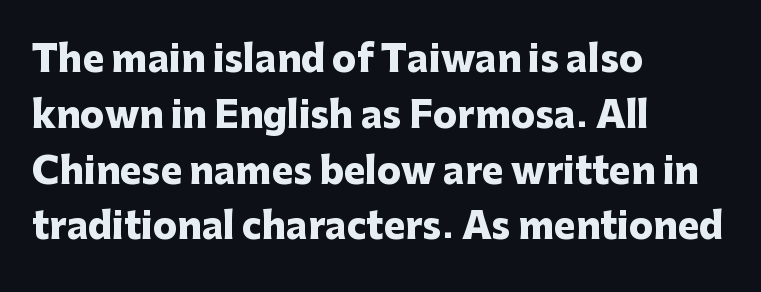
The face used here has the dense, thick strokes of a bold. Reading down the block, your eye returns to a fixed left position each line. A normal amount of white space separates one row of letters from the next. Examine the stroke ends and you'll find no serifs.
